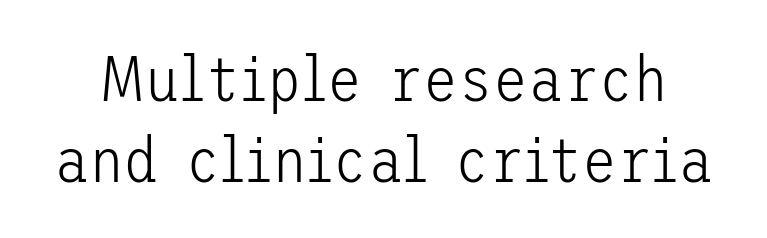
{"serif": "no", "italic": "no", "bold": "no", "weight": "light", "width": "normal", "stroke_contrast": "low", "x_height": "medium", "underline": "no", "line_spacing": "normal", "line_spacing_ratio": 1.26, "letter_spacing": "normal", "letter_spacing_em": 0.0, "glyph_px": 64}
